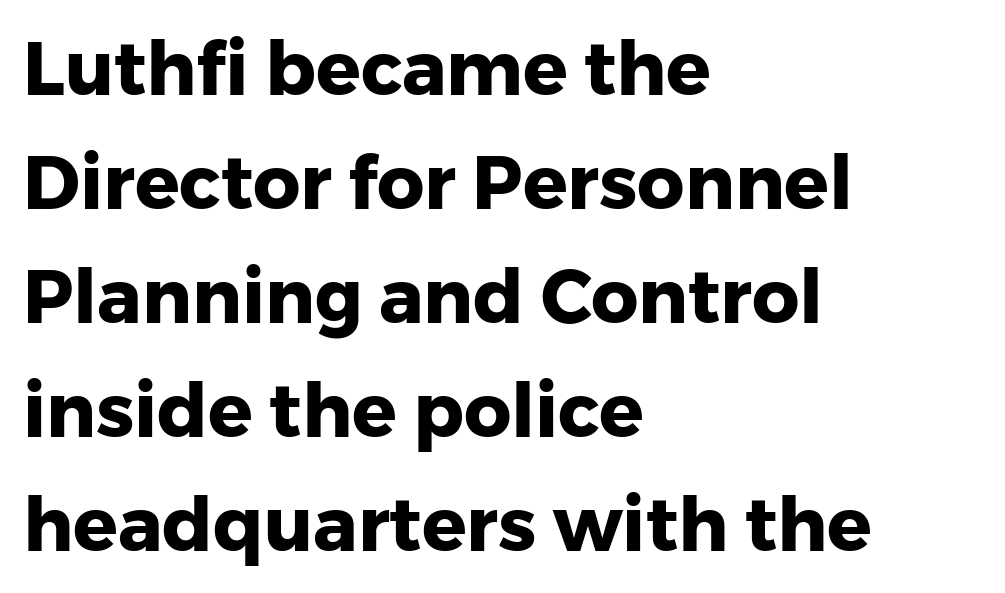
The image shows 74 px heavy sans-serif type, upright; set left-aligned, normal line spacing (1.54x), normal letter spacing, not underlined; low stroke contrast and a medium x-height.
